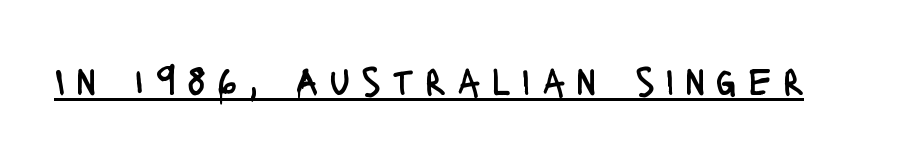
The image shows 41 px regular-weight, condensed sans-serif type, upright; set unusually wide letter spacing (+0.27 em), underlined; low stroke contrast and a large x-height.
